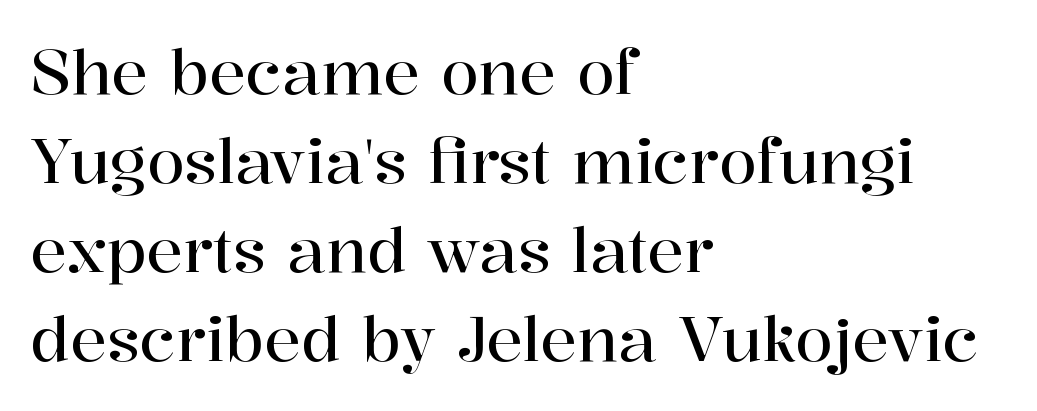
{"serif": "yes", "italic": "no", "width": "normal", "stroke_contrast": "high", "x_height": "medium", "monospaced": "no", "underline": "no", "align": "left", "line_spacing": "normal", "line_spacing_ratio": 1.46, "letter_spacing": "normal", "letter_spacing_em": 0.0, "glyph_px": 61}
